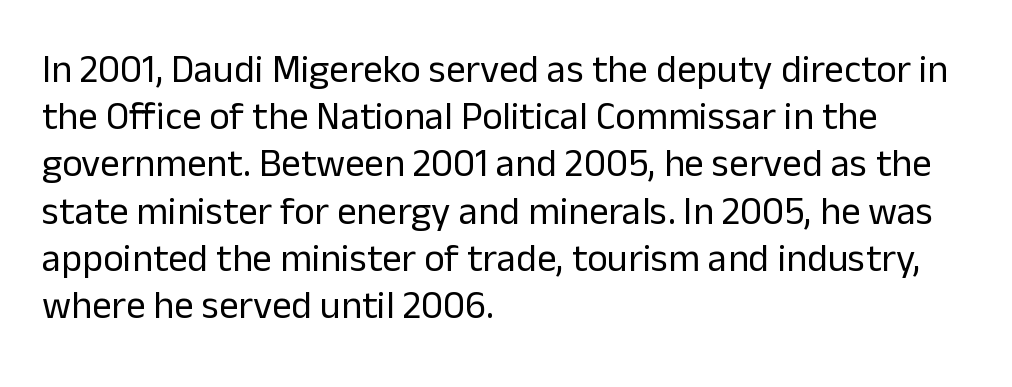
Q: Is the text bold? A: No.
Q: Is the text italic (slanted)? A: No, it is upright.
Q: Is the typeface a serif or a sans-serif typeface? A: Sans-serif.
Q: Is the text underlined? A: No.
Q: How is the paragraph aligned? A: Left-aligned.
Q: Is the spacing between letters normal or unusually wide? A: Normal.
Q: Width (condensed, normal, or wide)? A: Normal.
Q: Stroke contrast? A: Low.
Q: x-height? A: Medium.
Q: Monospaced? A: No.
